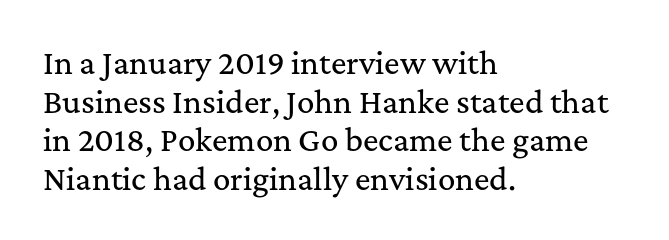
Q: Is the text italic (slanted)? A: No, it is upright.
Q: Is the typeface a serif or a sans-serif typeface? A: Serif.
Q: Is the text underlined? A: No.
Q: How is the paragraph aligned? A: Left-aligned.
Q: Is the spacing between letters normal or unusually wide? A: Normal.
Q: Is the spacing between lines tight, normal or loose? A: Normal.
Q: Width (condensed, normal, or wide)? A: Normal.
Q: Stroke contrast? A: Medium.
Q: x-height? A: Medium.
Q: Monospaced? A: No.
